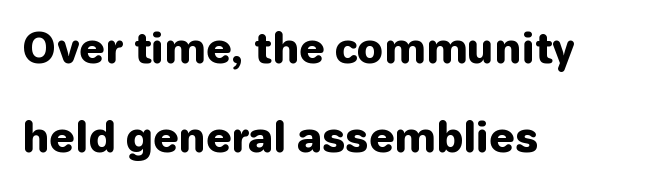
{"serif": "no", "italic": "no", "bold": "yes", "weight": "heavy", "width": "normal", "stroke_contrast": "low", "x_height": "medium", "monospaced": "no", "underline": "no", "align": "left", "line_spacing": "loose", "line_spacing_ratio": 2.16, "letter_spacing": "normal", "letter_spacing_em": 0.0, "glyph_px": 41}
